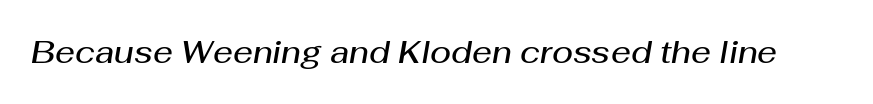
The image shows 31 px semibold type, italic (leaning right); set normal letter spacing, not underlined; medium stroke contrast and a medium x-height.
